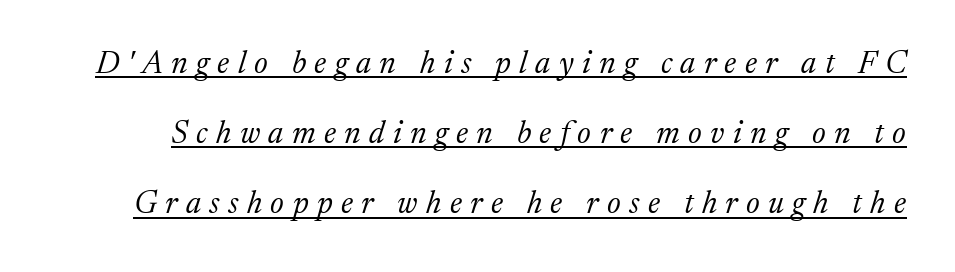
The image shows 32 px light serif type, italic (leaning right); set loose line spacing (2.19x), unusually wide letter spacing (+0.26 em), underlined; medium stroke contrast and a medium x-height.
